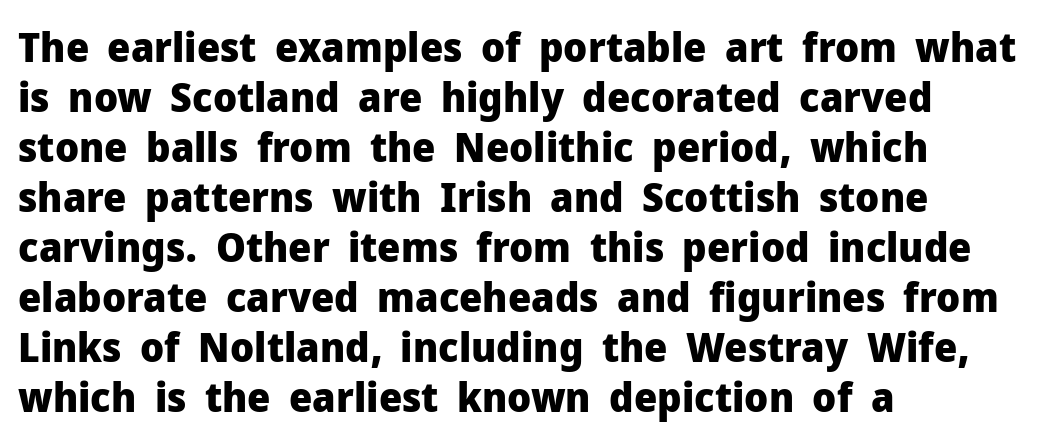
Q: Is the text bold? A: Yes.
Q: Is the text italic (slanted)? A: No, it is upright.
Q: Is the typeface a serif or a sans-serif typeface? A: Sans-serif.
Q: Is the text underlined? A: No.
Q: How is the paragraph aligned? A: Left-aligned.
Q: Is the spacing between letters normal or unusually wide? A: Normal.
Q: Width (condensed, normal, or wide)? A: Normal.
Q: Stroke contrast? A: Low.
Q: x-height? A: Medium.
Q: Monospaced? A: No.
